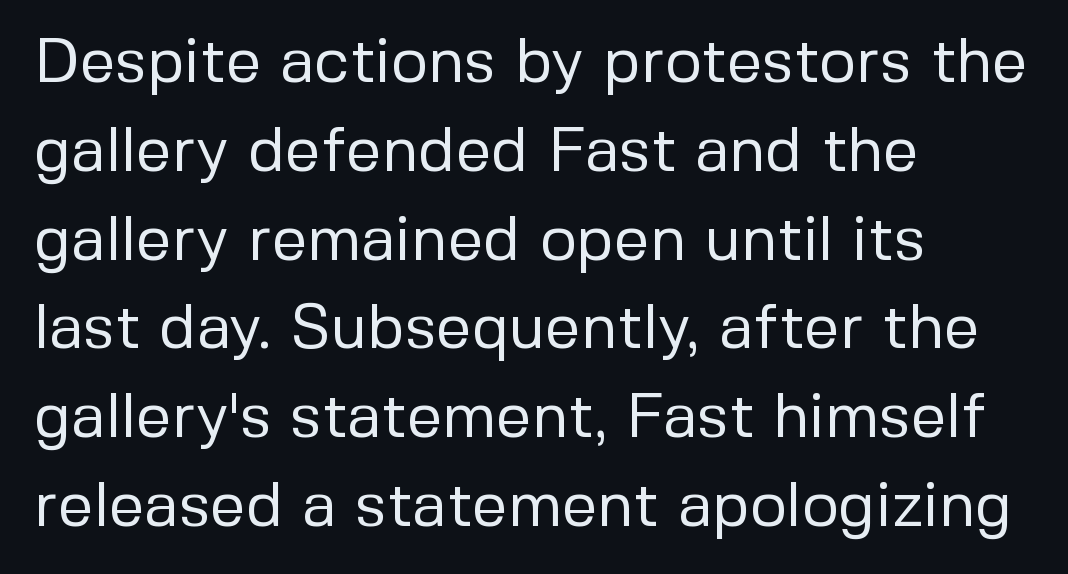
{"serif": "no", "italic": "no", "bold": "no", "weight": "regular", "width": "normal", "stroke_contrast": "low", "x_height": "medium", "monospaced": "no", "underline": "no", "align": "left", "line_spacing": "normal", "line_spacing_ratio": 1.41, "letter_spacing": "normal", "letter_spacing_em": 0.0, "glyph_px": 63}
